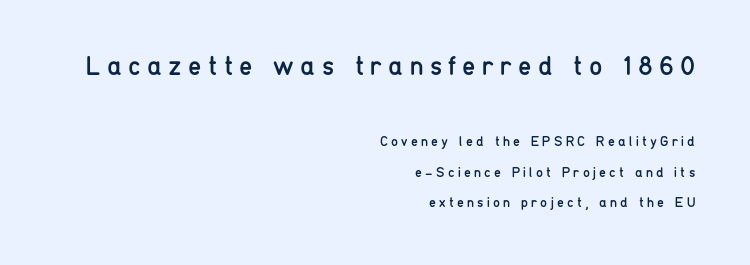
Q: Is the text bold? A: No.
Q: Is the text italic (slanted)? A: No, it is upright.
Q: Is the text underlined? A: No.
Q: How is the paragraph aligned? A: Right-aligned.
Q: Is the spacing between letters normal or unusually wide? A: Unusually wide.
Q: Is the spacing between lines tight, normal or loose? A: Loose.
Q: Which block of text is set in a larger size, the first (top) or the second (bottom)? A: The first (top) one.
